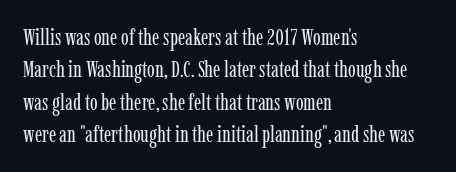
The tracking reads as untouched default to a designer's eye. Layout note: lines flush left. Students, observe: this is what conventionally led text looks like. Underline: absent.
